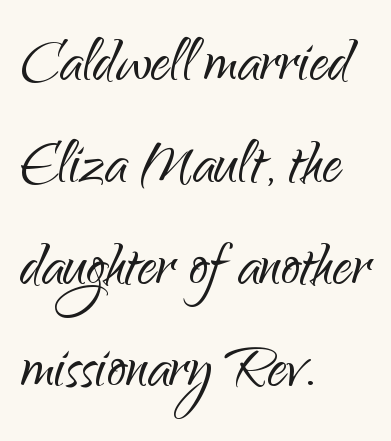
Leading matches the norm, producing a regular column. No heavy texture on the line: the type isn't bold. Line beginnings align vertically; line endings do not. The zone under the glyphs is completely vacant. Proportional: the letters do not fall into vertical columns. Students, note that the glyphs here touch the page at normal intervals.
